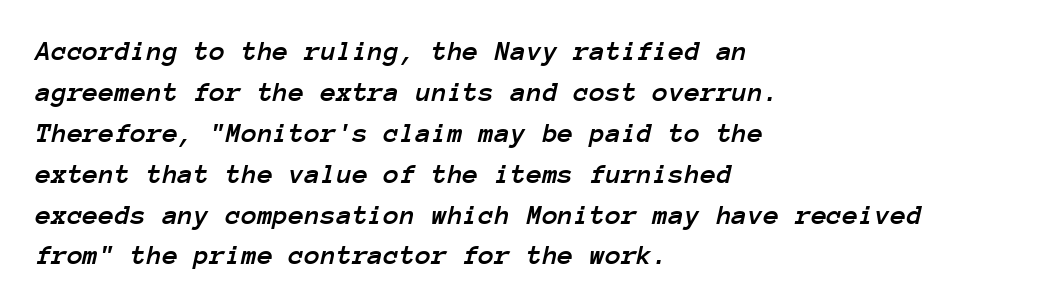
Q: Is the text italic (slanted)? A: Yes, it leans right by about 12 degrees.
Q: Is the text underlined? A: No.
Q: How is the paragraph aligned? A: Left-aligned.
Q: Is the spacing between letters normal or unusually wide? A: Normal.
Q: Is the spacing between lines tight, normal or loose? A: Normal.
Q: Width (condensed, normal, or wide)? A: Normal.
Q: Stroke contrast? A: Low.
Q: x-height? A: Medium.
Q: Monospaced? A: Yes.
